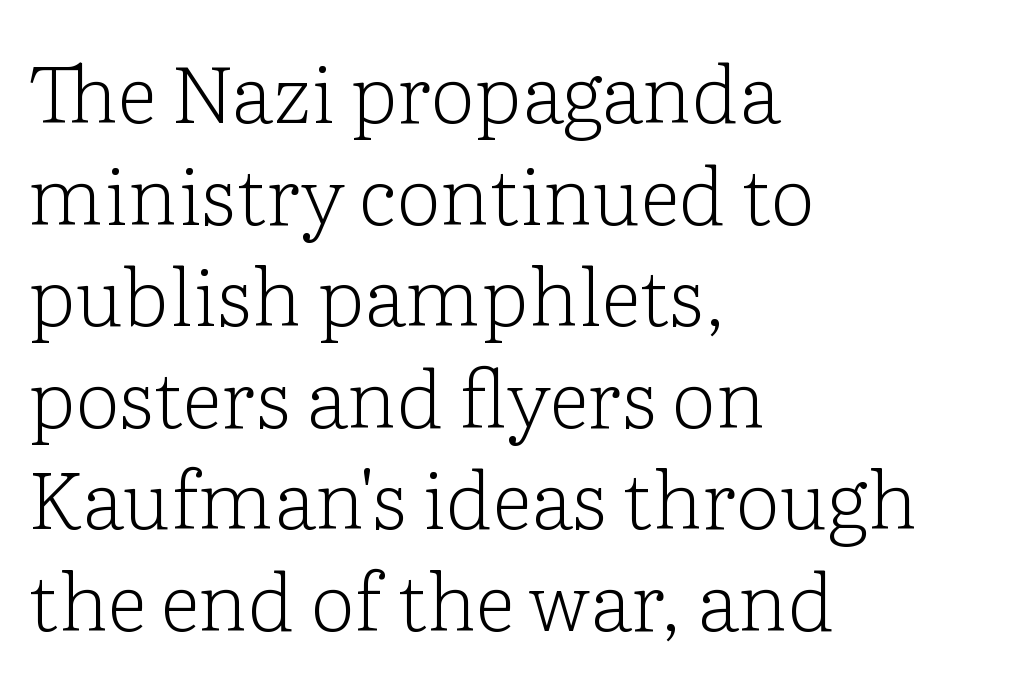
{"serif": "yes", "italic": "no", "bold": "no", "weight": "light", "width": "normal", "stroke_contrast": "low", "x_height": "medium", "monospaced": "no", "underline": "no", "align": "left", "line_spacing": "normal", "line_spacing_ratio": 1.27, "letter_spacing": "normal", "letter_spacing_em": 0.0, "glyph_px": 80}
